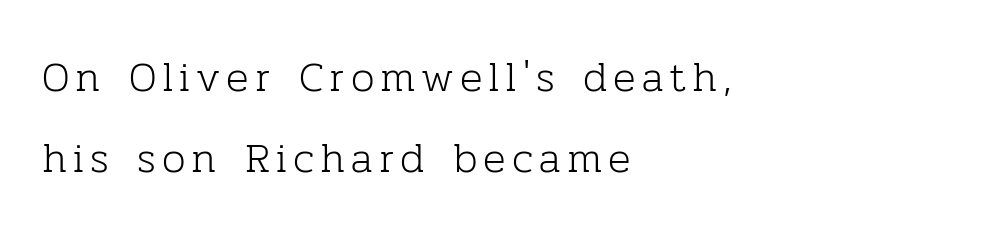
{"serif": "yes", "italic": "no", "bold": "no", "weight": "light", "width": "normal", "stroke_contrast": "low", "x_height": "medium", "monospaced": "no", "underline": "no", "align": "left", "line_spacing": "loose", "line_spacing_ratio": 1.92, "glyph_px": 42}
